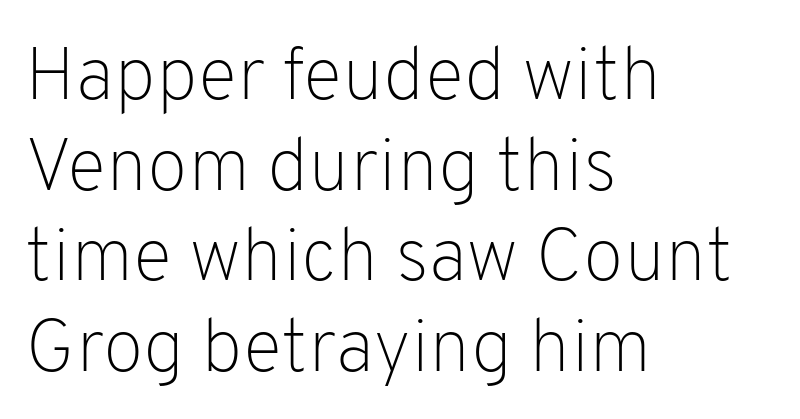
Q: Is the text bold? A: No.
Q: Is the text italic (slanted)? A: No, it is upright.
Q: Is the typeface a serif or a sans-serif typeface? A: Sans-serif.
Q: Is the text underlined? A: No.
Q: How is the paragraph aligned? A: Left-aligned.
Q: Is the spacing between letters normal or unusually wide? A: Normal.
Q: Width (condensed, normal, or wide)? A: Normal.
Q: Stroke contrast? A: Low.
Q: x-height? A: Medium.
Q: Monospaced? A: No.
